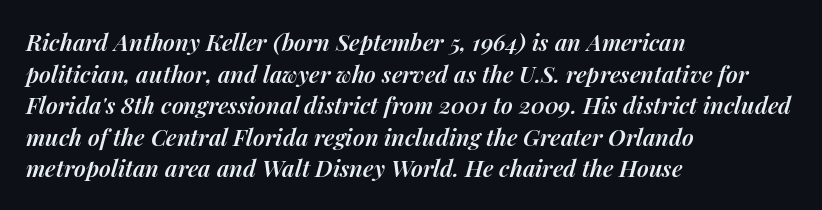
These lines sit exactly where default settings would place them. In CSS terms this would be text-align: left. The face used here has a pronounced slope to its letters. The face used here is rendered with its standard letterfit.
